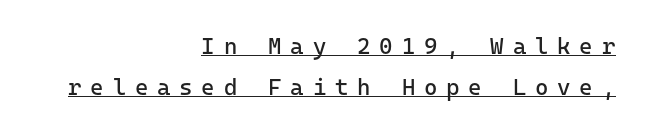
This reads as an unemphasized weight, regular at the heaviest. Italic: no, the glyphs are upright roman. Compared with undecorated copy, this sample adds a rule below the words. The gaps between neighbouring characters are conspicuously large. Compared with a flush-left layout, this one pins lines to the opposite, right side.
